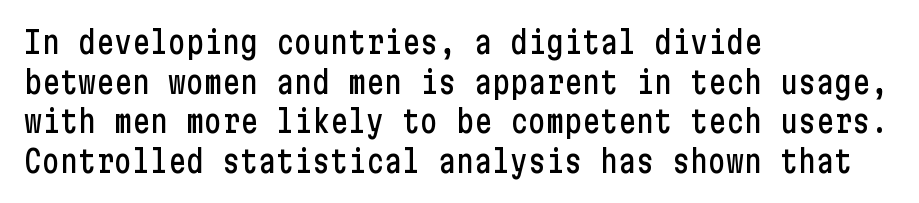
{"serif": "no", "italic": "no", "width": "condensed", "stroke_contrast": "low", "x_height": "medium", "underline": "no", "align": "left", "line_spacing": "normal", "line_spacing_ratio": 1.32, "letter_spacing": "normal", "letter_spacing_em": 0.0, "glyph_px": 30}
